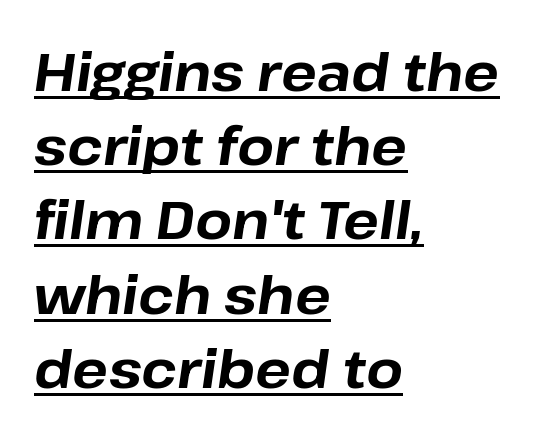
The image shows 53 px bold type, italic (leaning right); set left-aligned, normal line spacing (1.4x), normal letter spacing, underlined; low stroke contrast and a medium x-height.
